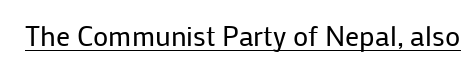
Q: Is the text bold? A: No.
Q: Is the text italic (slanted)? A: No, it is upright.
Q: Is the typeface a serif or a sans-serif typeface? A: Sans-serif.
Q: Is the text underlined? A: Yes.
Q: Is the spacing between letters normal or unusually wide? A: Normal.
Q: Width (condensed, normal, or wide)? A: Normal.
Q: Stroke contrast? A: Low.
Q: x-height? A: Medium.
Q: Monospaced? A: No.
